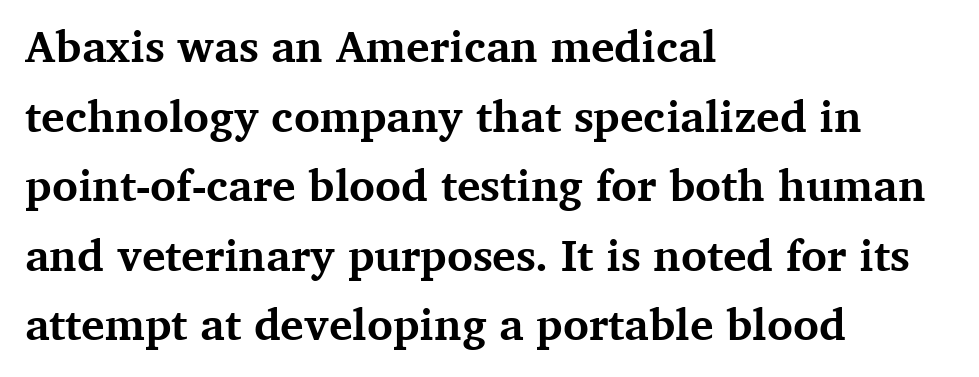
Q: Is the text bold? A: Yes.
Q: Is the text italic (slanted)? A: No, it is upright.
Q: Is the typeface a serif or a sans-serif typeface? A: Serif.
Q: Is the text underlined? A: No.
Q: How is the paragraph aligned? A: Left-aligned.
Q: Is the spacing between letters normal or unusually wide? A: Normal.
Q: Is the spacing between lines tight, normal or loose? A: Normal.
Q: Width (condensed, normal, or wide)? A: Normal.
Q: Stroke contrast? A: Medium.
Q: x-height? A: Medium.
Q: Monospaced? A: No.
